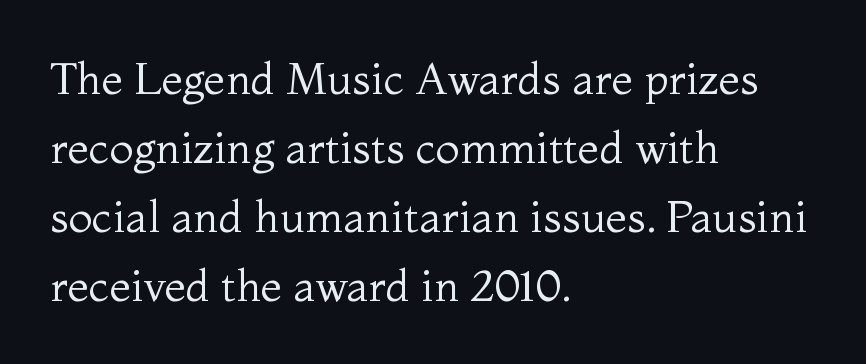
The image shows 44 px regular-weight serif type, upright; set left-aligned, normal line spacing (1.57x), normal letter spacing, not underlined; medium stroke contrast and a medium x-height.
